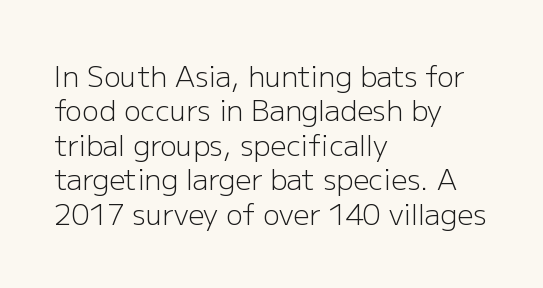
{"serif": "no", "italic": "no", "bold": "no", "weight": "light", "width": "normal", "stroke_contrast": "low", "x_height": "medium", "monospaced": "no", "underline": "no", "align": "left", "line_spacing_ratio": 1.23, "letter_spacing": "normal", "letter_spacing_em": 0.0, "glyph_px": 28}
